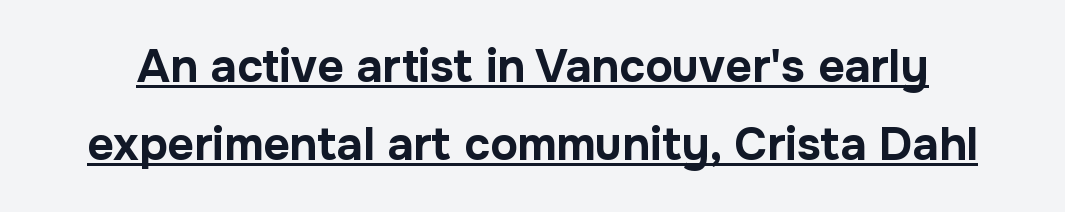
Does the leading feel generous? No, just average. The typeface chosen for these lines omits serifs. Tracking value appears to be zero — textbook default spacing. Bold? Absolutely — the strokes are thick and heavy. A typesetter would mark this as roman, not italic. You could not count columns in this text — the font is proportionally spaced.
